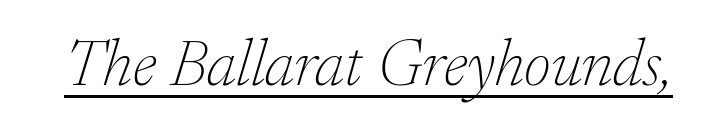
The image shows 66 px thin serif type, italic (leaning right); set normal letter spacing, underlined; low stroke contrast and a small x-height.
